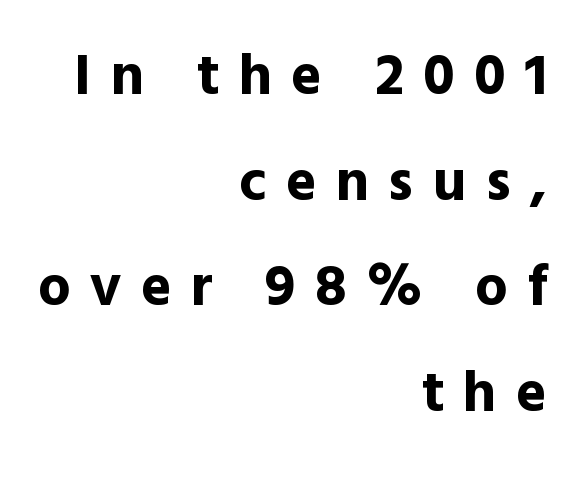
The image shows 58 px bold sans-serif type, upright; set right-aligned, line spacing 1.82x, unusually wide letter spacing (+0.33 em), not underlined; a medium x-height.
